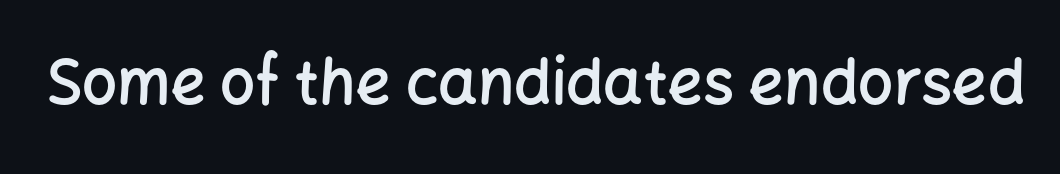
The passage shown is typed in a proportional face where columns would drift. Decoration check: the copy has no underline. Tracking here is standard; glyphs follow each other at the usual distance. Serif or sans? Sans — the stroke terminals are bare.
